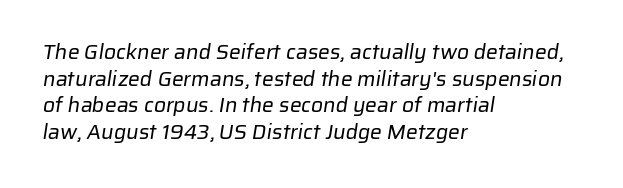
These lines are set flush left with a ragged right edge. How are the letters spaced? Ordinarily, with no added tracking. Each stroke keeps to a modest, everyday thickness or less. The line-height multiplier appears to be the usual default. Descender tails drop into unmarked territory.
